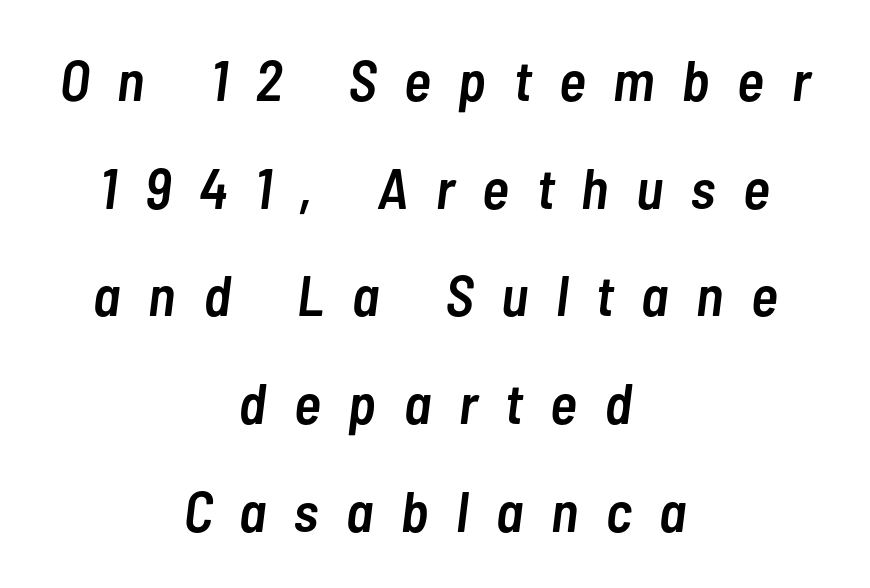
Q: Is the text bold? A: Semi-bold.
Q: Is the text italic (slanted)? A: Yes, it leans right by about 7 degrees.
Q: Is the text underlined? A: No.
Q: How is the paragraph aligned? A: Centered.
Q: Is the spacing between letters normal or unusually wide? A: Unusually wide.
Q: Width (condensed, normal, or wide)? A: Condensed.
Q: Stroke contrast? A: Low.
Q: x-height? A: Medium.
Q: Monospaced? A: No.
